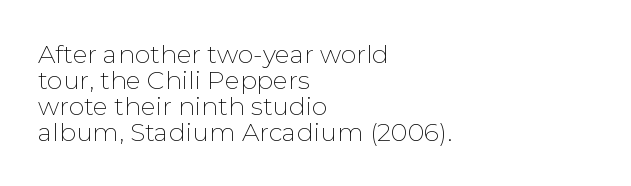
{"italic": "no", "bold": "no", "underline": "no", "align": "left", "line_spacing": "tight", "line_spacing_ratio": 1.04, "letter_spacing": "normal", "letter_spacing_em": 0.0, "glyph_px": 25}
